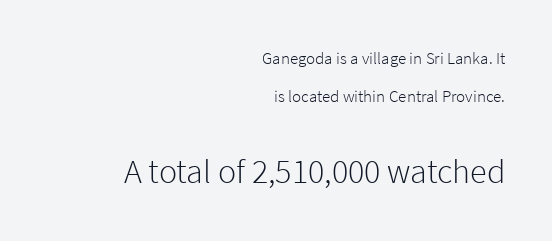
The image shows 34 px light sans-serif type, upright; set right-aligned, loose line spacing (2.21x), normal letter spacing, not underlined; the second (bottom) block is 2.0x larger; low stroke contrast and a medium x-height.
